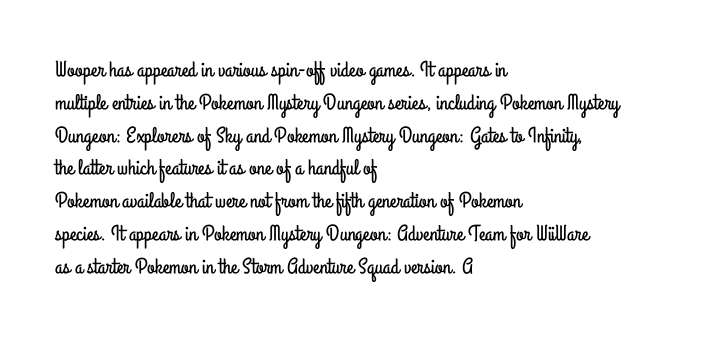
Q: Is the text italic (slanted)? A: No, it is upright.
Q: Is the text underlined? A: No.
Q: How is the paragraph aligned? A: Left-aligned.
Q: Is the spacing between letters normal or unusually wide? A: Normal.
Q: Is the spacing between lines tight, normal or loose? A: Normal.
